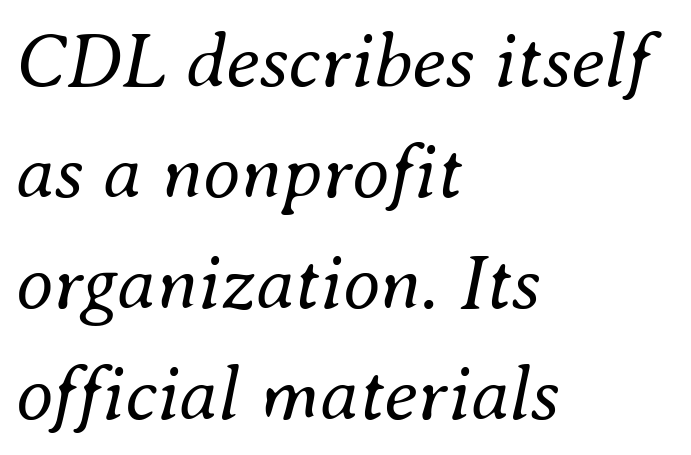
Q: Is the text bold? A: No.
Q: Is the text italic (slanted)? A: Yes, it leans right by about 8 degrees.
Q: Is the text underlined? A: No.
Q: How is the paragraph aligned? A: Left-aligned.
Q: Is the spacing between letters normal or unusually wide? A: Normal.
Q: Is the spacing between lines tight, normal or loose? A: Normal.
Q: Width (condensed, normal, or wide)? A: Normal.
Q: Stroke contrast? A: Medium.
Q: x-height? A: Small.
Q: Monospaced? A: No.
